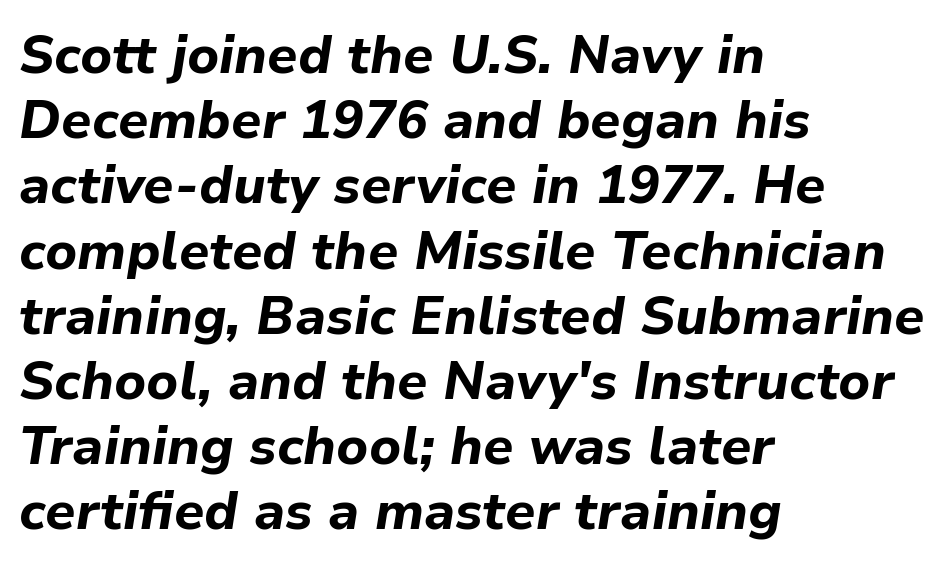
Q: Is the text bold? A: Yes.
Q: Is the text italic (slanted)? A: Yes, it leans right by about 9 degrees.
Q: Is the text underlined? A: No.
Q: How is the paragraph aligned? A: Left-aligned.
Q: Is the spacing between letters normal or unusually wide? A: Normal.
Q: Width (condensed, normal, or wide)? A: Normal.
Q: Stroke contrast? A: Low.
Q: x-height? A: Medium.
Q: Monospaced? A: No.
